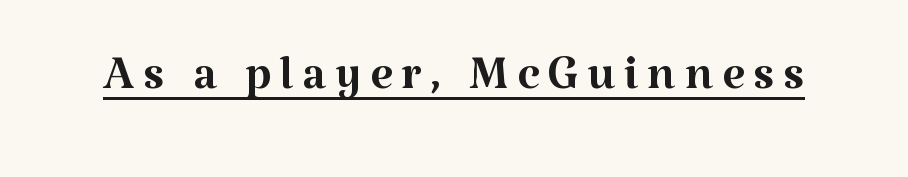
Q: Is the text bold? A: No.
Q: Is the text italic (slanted)? A: No, it is upright.
Q: Is the typeface a serif or a sans-serif typeface? A: Serif.
Q: Is the text underlined? A: Yes.
Q: Width (condensed, normal, or wide)? A: Normal.
Q: Stroke contrast? A: Medium.
Q: x-height? A: Medium.
Q: Monospaced? A: No.
